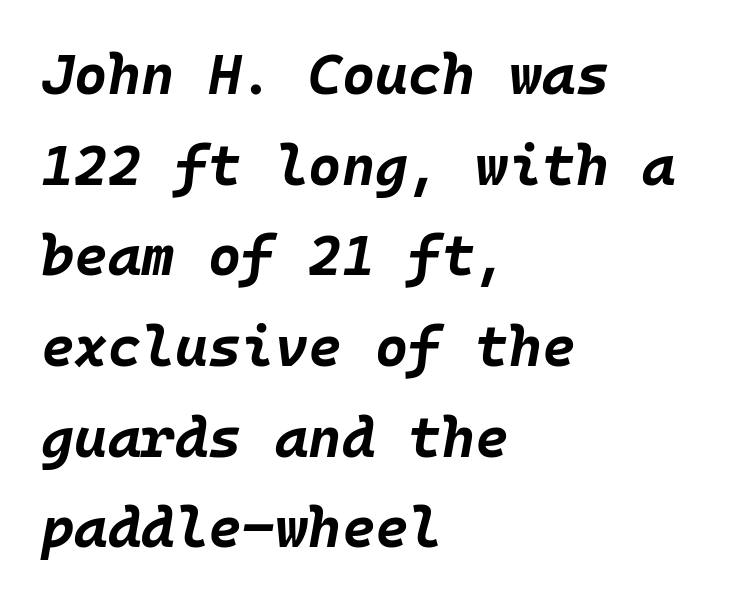
{"italic": "yes", "lean": "right", "slant_degrees": 10, "bold": "yes", "weight": "bold", "width": "normal", "stroke_contrast": "low", "x_height": "large", "monospaced": "yes", "underline": "no", "align": "left", "line_spacing": "normal", "line_spacing_ratio": 1.59, "letter_spacing": "normal", "letter_spacing_em": 0.0, "glyph_px": 57}
